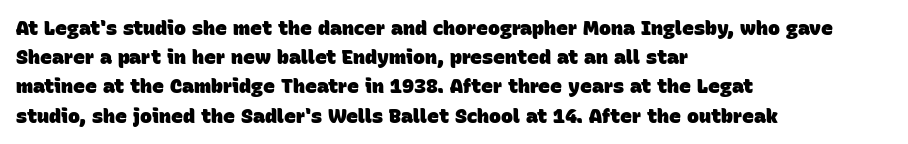
The image shows 20 px bold type; set left-aligned, normal line spacing (1.46x), normal letter spacing, not underlined.
